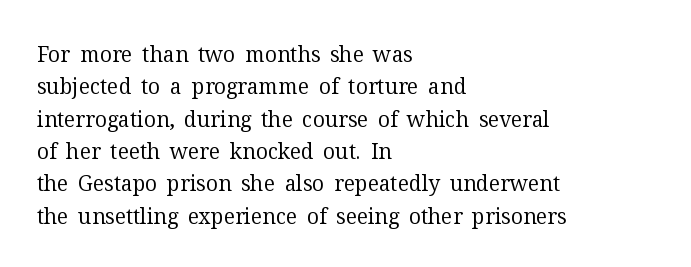
Q: Is the text bold? A: No.
Q: Is the text italic (slanted)? A: No, it is upright.
Q: Is the text underlined? A: No.
Q: How is the paragraph aligned? A: Left-aligned.
Q: Is the spacing between letters normal or unusually wide? A: Normal.
Q: Is the spacing between lines tight, normal or loose? A: Normal.
